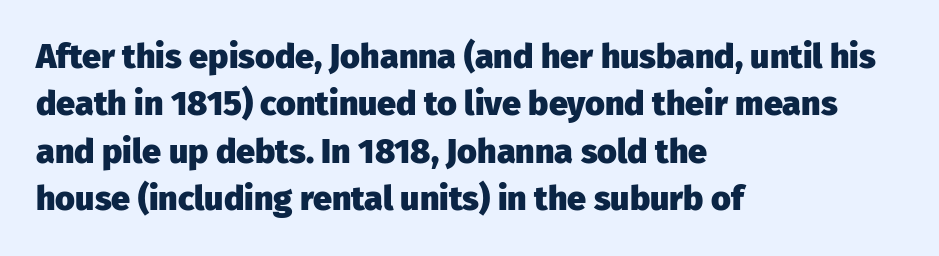
{"serif": "no", "italic": "no", "bold": "yes", "weight": "heavy", "width": "normal", "stroke_contrast": "low", "x_height": "medium", "monospaced": "no", "underline": "no", "align": "left", "line_spacing": "normal", "line_spacing_ratio": 1.39, "letter_spacing": "normal", "letter_spacing_em": 0.0, "glyph_px": 34}
